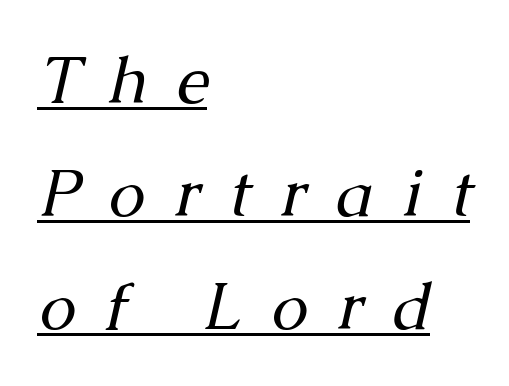
The image shows 66 px regular-weight serif type, italic (leaning right); set left-aligned, line spacing 1.71x, unusually wide letter spacing (+0.44 em), underlined; medium stroke contrast and a medium x-height.
